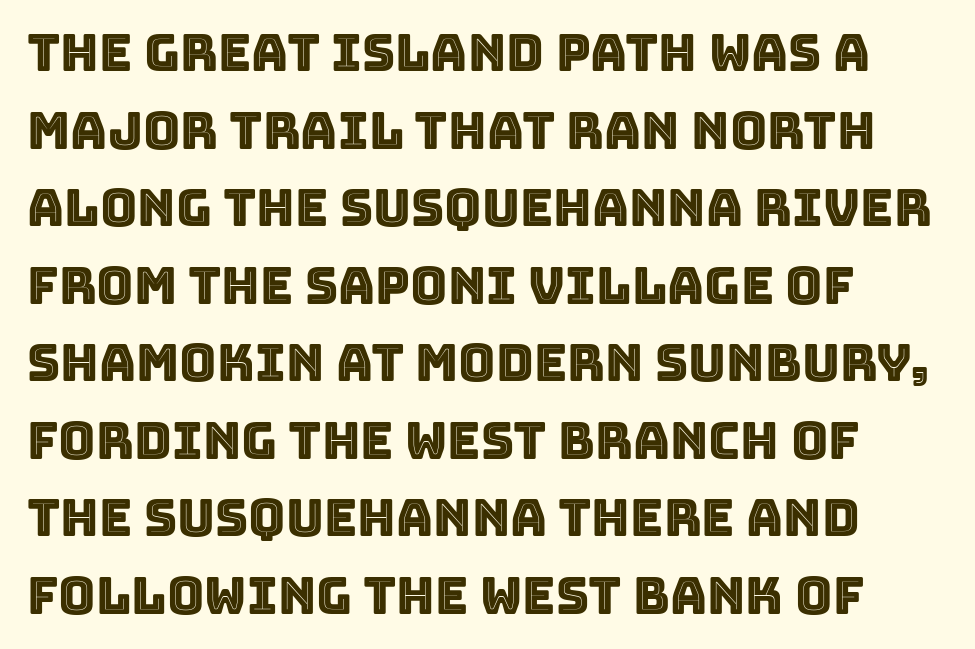
Q: Is the text italic (slanted)? A: No, it is upright.
Q: Is the text underlined? A: No.
Q: How is the paragraph aligned? A: Left-aligned.
Q: Is the spacing between letters normal or unusually wide? A: Normal.
Q: Is the spacing between lines tight, normal or loose? A: Normal.
Q: Width (condensed, normal, or wide)? A: Normal.
Q: x-height? A: Large.
Q: Monospaced? A: No.
